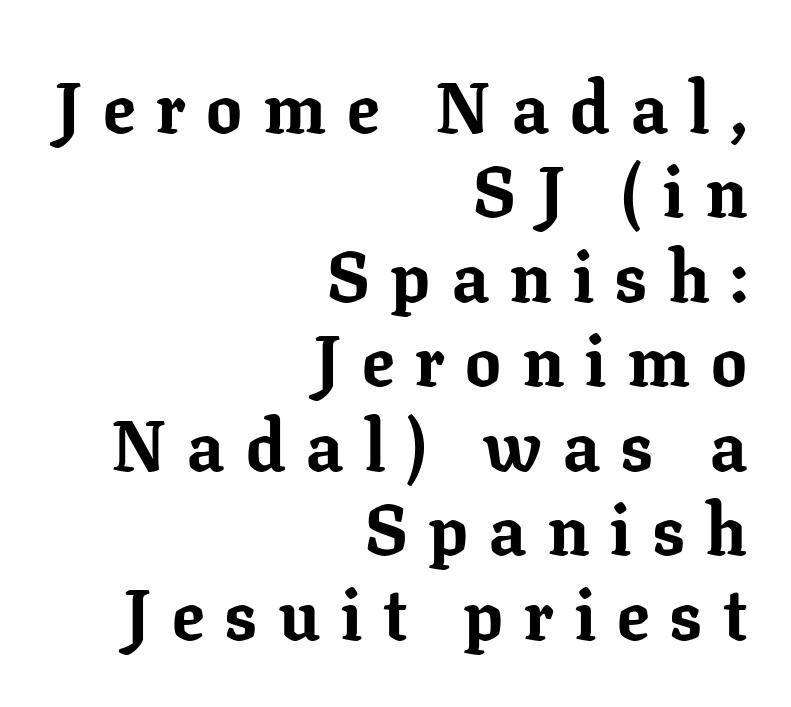
Q: Is the text bold? A: Yes.
Q: Is the text italic (slanted)? A: No, it is upright.
Q: Is the typeface a serif or a sans-serif typeface? A: Serif.
Q: Is the text underlined? A: No.
Q: How is the paragraph aligned? A: Right-aligned.
Q: Is the spacing between letters normal or unusually wide? A: Unusually wide.
Q: Width (condensed, normal, or wide)? A: Normal.
Q: Stroke contrast? A: Low.
Q: x-height? A: Medium.
Q: Monospaced? A: No.
